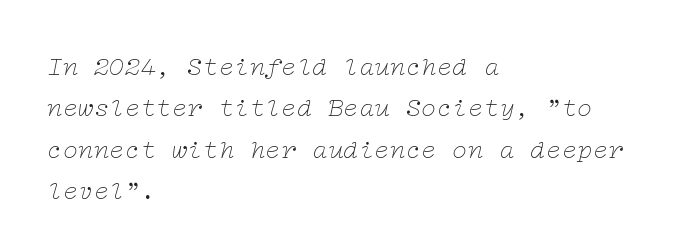
The image shows 26 px text type, italic (leaning right); set left-aligned, normal line spacing (1.59x), normal letter spacing, not underlined.
